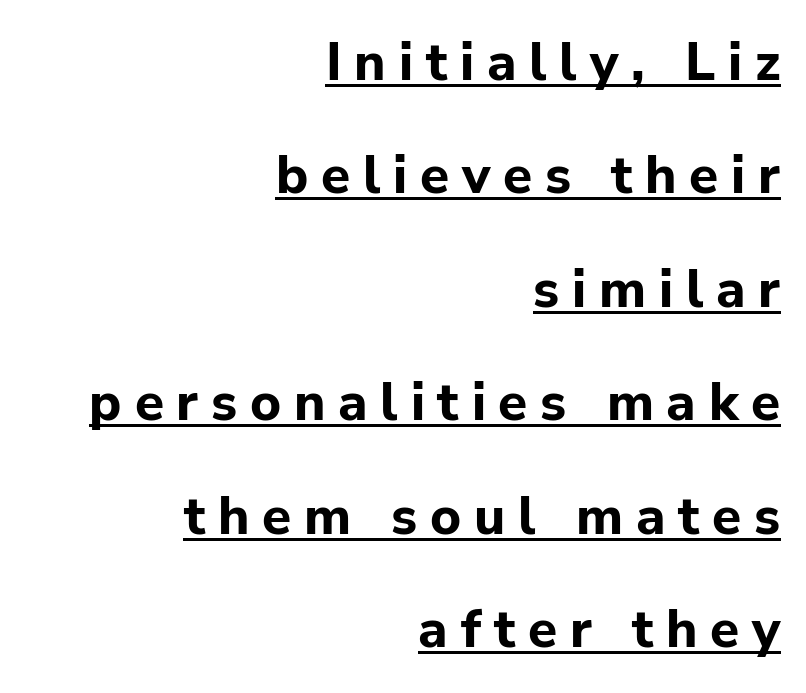
The image shows 53 px bold sans-serif type, upright; set right-aligned, loose line spacing (2.14x), unusually wide letter spacing (+0.24 em), underlined; low stroke contrast and a medium x-height.
